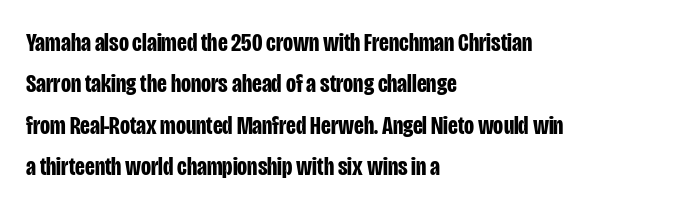
Q: Is the text bold? A: Yes.
Q: Is the text italic (slanted)? A: No, it is upright.
Q: Is the text underlined? A: No.
Q: How is the paragraph aligned? A: Left-aligned.
Q: Is the spacing between letters normal or unusually wide? A: Normal.
Q: Is the spacing between lines tight, normal or loose? A: Normal.
